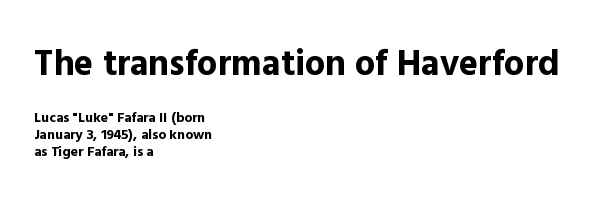
Q: Is the text bold? A: Yes.
Q: Is the text italic (slanted)? A: No, it is upright.
Q: Is the typeface a serif or a sans-serif typeface? A: Sans-serif.
Q: Is the text underlined? A: No.
Q: How is the paragraph aligned? A: Left-aligned.
Q: Is the spacing between letters normal or unusually wide? A: Normal.
Q: Which block of text is set in a larger size, the first (top) or the second (bottom)? A: The first (top) one.
Q: Width (condensed, normal, or wide)? A: Normal.
Q: x-height? A: Medium.
Q: Monospaced? A: No.
